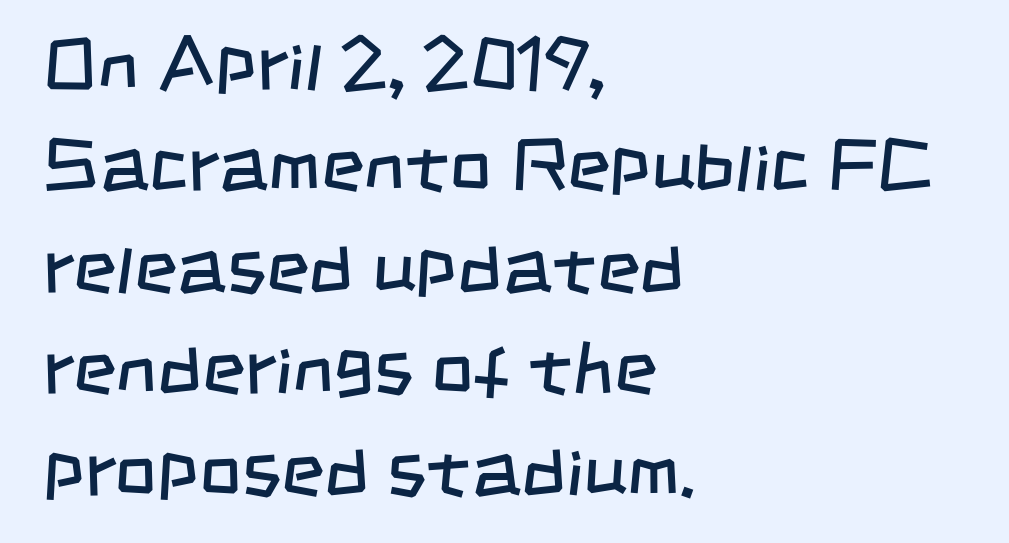
The image shows 74 px regular-weight, condensed sans-serif type; set left-aligned, normal line spacing (1.37x), normal letter spacing, not underlined; low stroke contrast and a large x-height.
